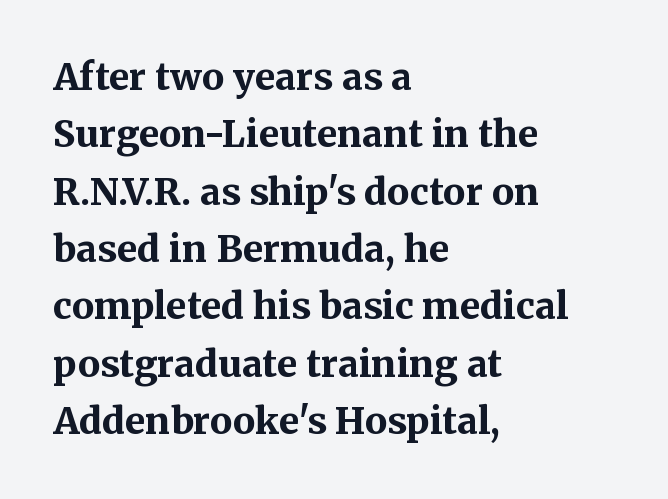
The image shows 37 px bold serif type, upright; set left-aligned, normal line spacing (1.55x), normal letter spacing, not underlined; medium stroke contrast and a medium x-height.
